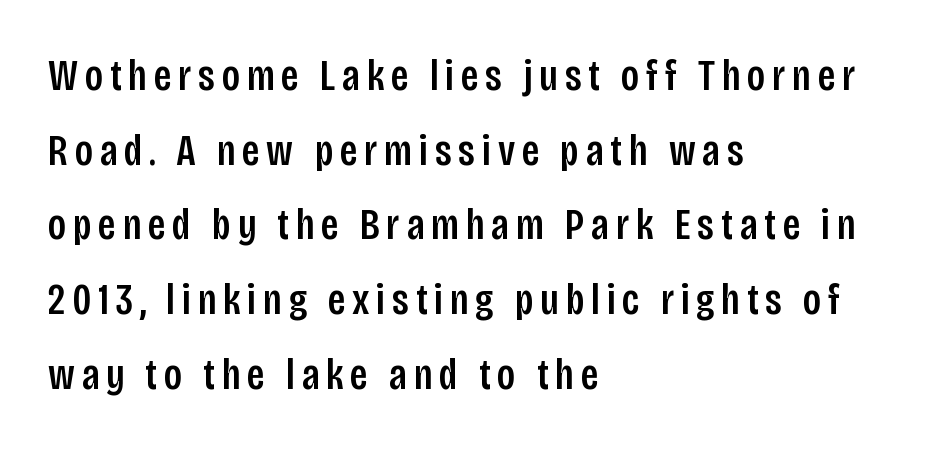
Normally led — the rows are evenly, conventionally spaced. Descender tails drop into unmarked territory. All the whitespace from short lines collects on the right. This rendering employs a face without finishing strokes, i.e., a sans-serif. Ascenders rise straight up at ninety degrees. The rendering uses natural spacing where letterforms have individual widths.
